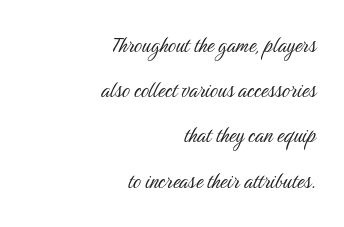
Descender tails drop into unmarked territory. The lines in this sample share a right terminus and differ only in where they begin. Compared with a typical body face, this is equally light or lighter still. Is the letter spacing exaggerated? No — it looks like the ordinary default.
